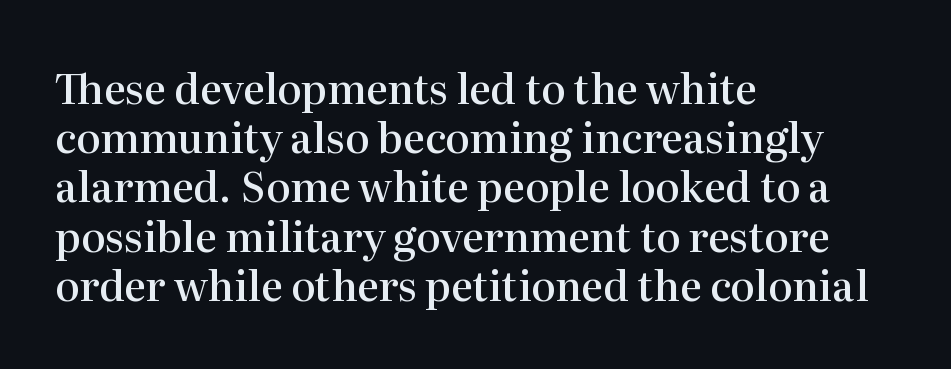
The image shows 41 px semibold serif type, upright; set left-aligned, line spacing 1.2x, normal letter spacing, not underlined; high stroke contrast and a medium x-height.
